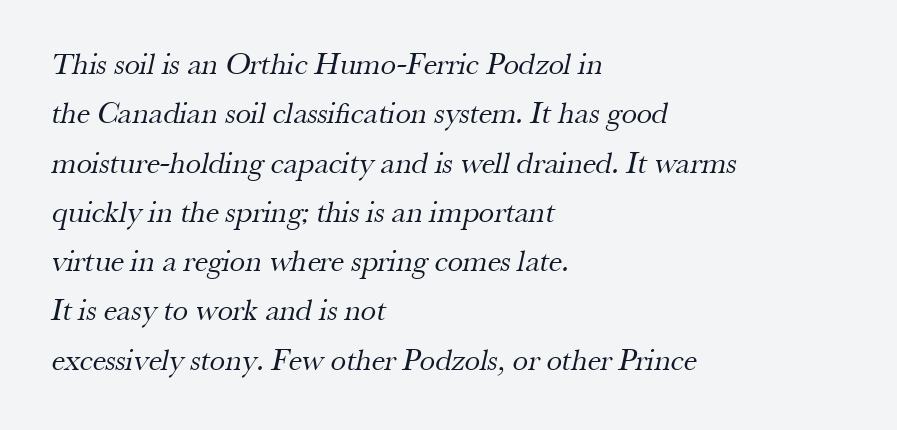
The image shows 31 px regular-weight serif type; set left-aligned, normal line spacing (1.59x), normal letter spacing, not underlined; medium stroke contrast and a small x-height.
